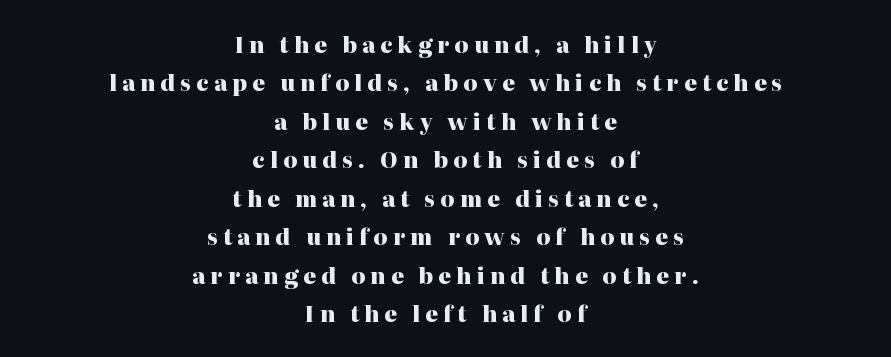
Q: Is the text bold? A: Yes.
Q: Is the text italic (slanted)? A: No, it is upright.
Q: Is the text underlined? A: No.
Q: How is the paragraph aligned? A: Centered.
Q: Is the spacing between letters normal or unusually wide? A: Unusually wide.
